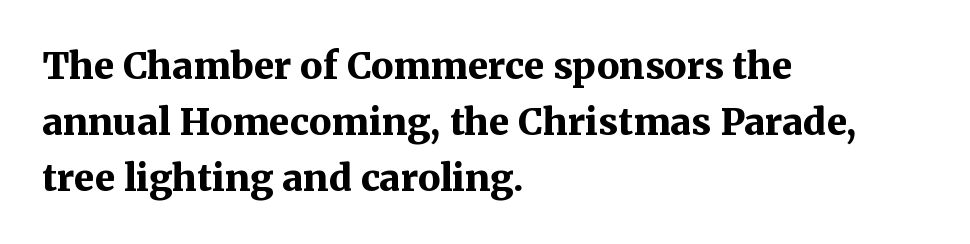
{"serif": "yes", "italic": "no", "bold": "yes", "weight": "bold", "width": "normal", "stroke_contrast": "medium", "x_height": "medium", "monospaced": "no", "underline": "no", "align": "left", "line_spacing": "normal", "line_spacing_ratio": 1.51, "letter_spacing": "normal", "letter_spacing_em": 0.0, "glyph_px": 37}
